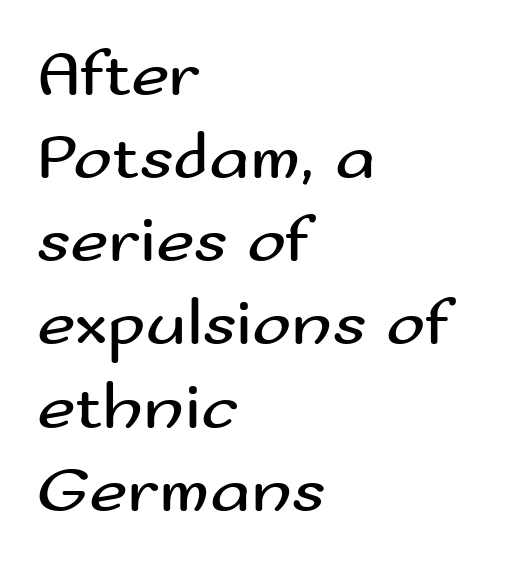
The image shows 66 px regular-weight, wide sans-serif type, upright; set left-aligned, normal line spacing (1.26x), normal letter spacing, not underlined; medium stroke contrast and a small x-height.
